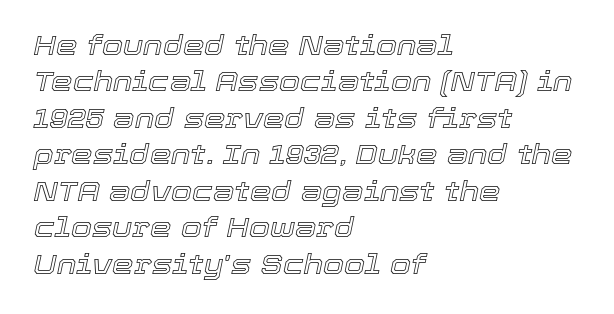
{"italic": "yes", "lean": "right", "slant_degrees": 12, "underline": "no", "align": "left", "line_spacing": "normal", "line_spacing_ratio": 1.35, "letter_spacing": "normal", "letter_spacing_em": 0.0, "glyph_px": 27}
